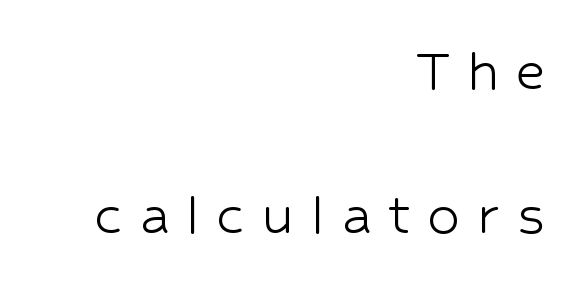
{"serif": "no", "italic": "no", "bold": "no", "weight": "light", "width": "normal", "stroke_contrast": "low", "x_height": "medium", "monospaced": "no", "underline": "no", "align": "right", "line_spacing": "loose", "line_spacing_ratio": 2.21, "letter_spacing": "wide", "letter_spacing_em": 0.26, "glyph_px": 65}
